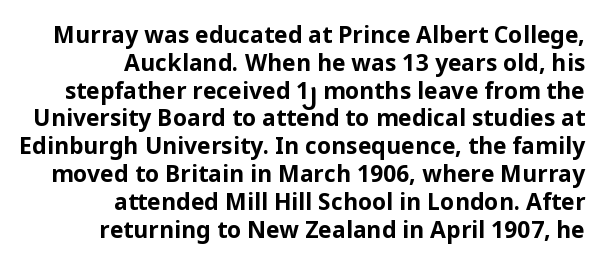
Q: Is the text bold? A: Yes.
Q: Is the text italic (slanted)? A: No, it is upright.
Q: Is the text underlined? A: No.
Q: How is the paragraph aligned? A: Right-aligned.
Q: Is the spacing between letters normal or unusually wide? A: Normal.
